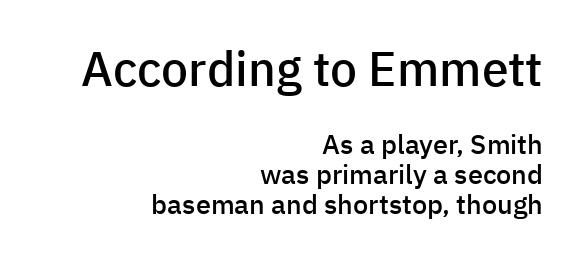
The characters display no serif detailing; their extremities are plain. The specimen reads as upright at a glance. Very little white space separates one row of letters from the next. Letters rest on an invisible, unmarked baseline. The line texture is even and compact thanks to regular tracking.
